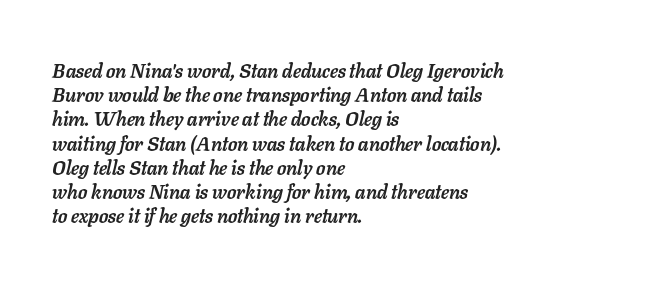
Each line starts at the same left margin while the right side varies. Typographic density is high because the face is bold. Each row of text sits above clean, open space. This sample uses an oblique cut, with every glyph tilted off the vertical.
